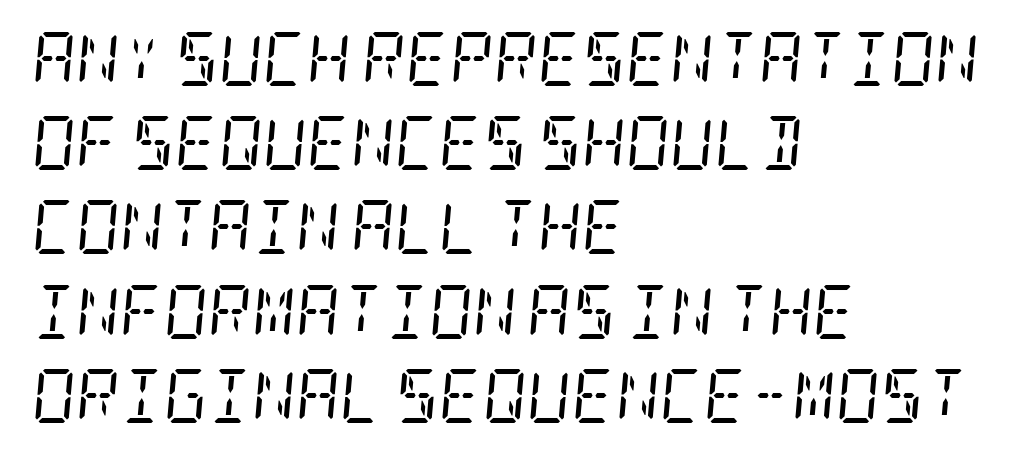
{"serif": "yes", "italic": "yes", "lean": "right", "slant_degrees": 5, "bold": "no", "weight": "regular", "width": "condensed", "stroke_contrast": "low", "x_height": "large", "underline": "no", "align": "left", "line_spacing": "normal", "line_spacing_ratio": 1.56, "letter_spacing": "normal", "letter_spacing_em": 0.0, "glyph_px": 54}
